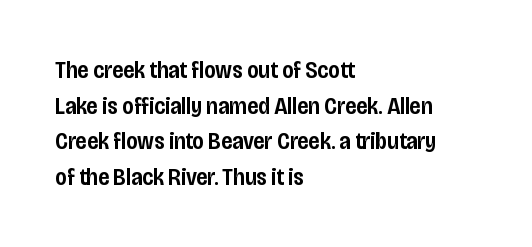
Q: Is the text bold? A: Semi-bold.
Q: Is the text italic (slanted)? A: No, it is upright.
Q: Is the text underlined? A: No.
Q: How is the paragraph aligned? A: Left-aligned.
Q: Is the spacing between letters normal or unusually wide? A: Normal.
Q: Is the spacing between lines tight, normal or loose? A: Normal.
